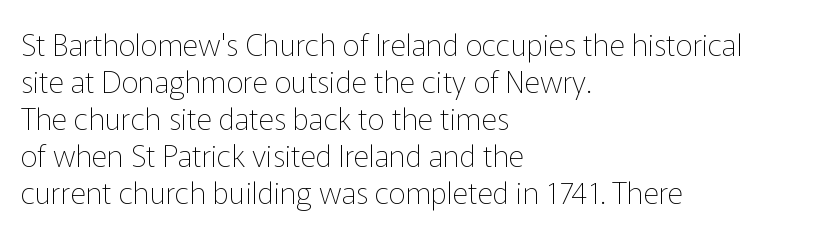
Q: Is the text bold? A: No.
Q: Is the text italic (slanted)? A: No, it is upright.
Q: Is the typeface a serif or a sans-serif typeface? A: Sans-serif.
Q: Is the text underlined? A: No.
Q: How is the paragraph aligned? A: Left-aligned.
Q: Is the spacing between letters normal or unusually wide? A: Normal.
Q: Width (condensed, normal, or wide)? A: Normal.
Q: Stroke contrast? A: Low.
Q: x-height? A: Medium.
Q: Monospaced? A: No.
